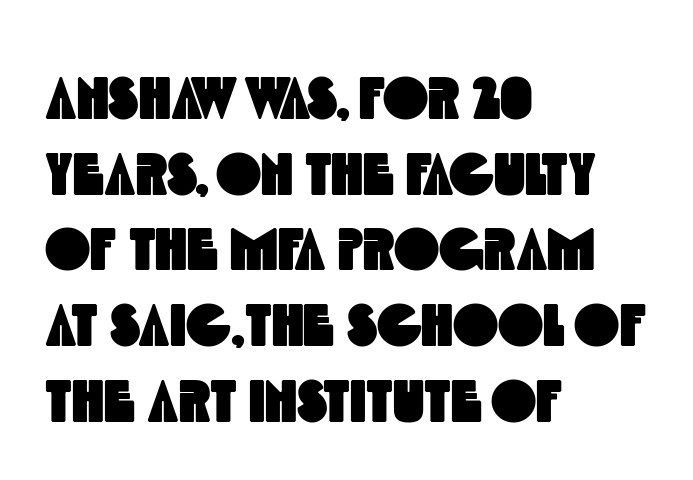
The image shows 61 px condensed sans-serif type; set left-aligned, line spacing 1.24x, normal letter spacing, not underlined; a large x-height.
